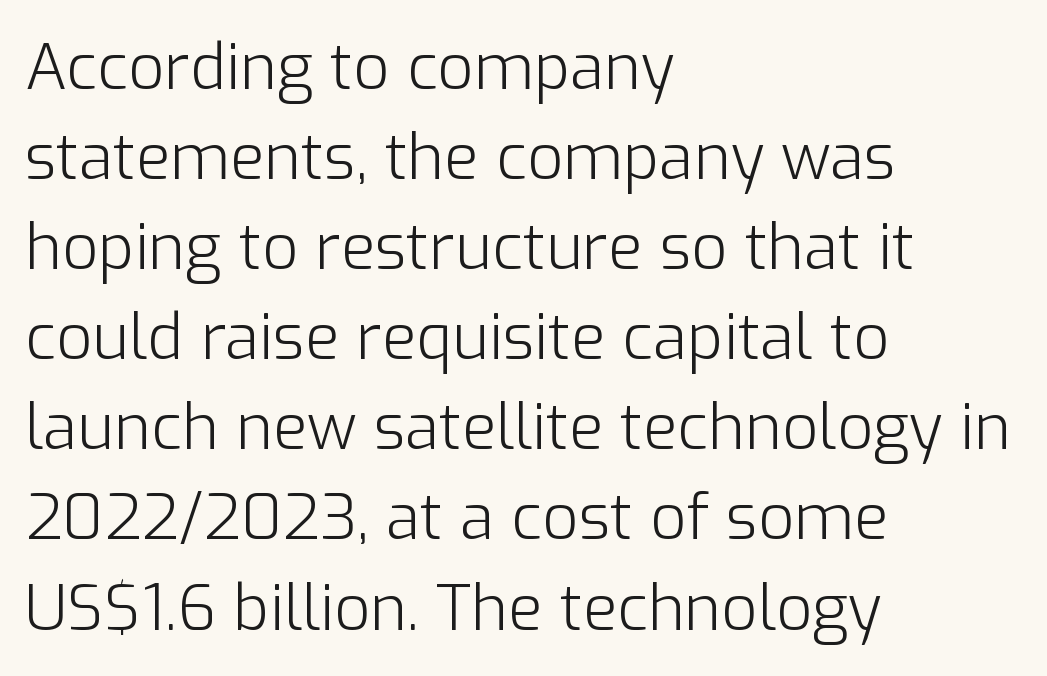
{"serif": "no", "italic": "no", "bold": "no", "weight": "light", "width": "normal", "stroke_contrast": "low", "x_height": "medium", "monospaced": "no", "underline": "no", "align": "left", "line_spacing": "normal", "line_spacing_ratio": 1.43, "letter_spacing": "normal", "letter_spacing_em": 0.0, "glyph_px": 63}
